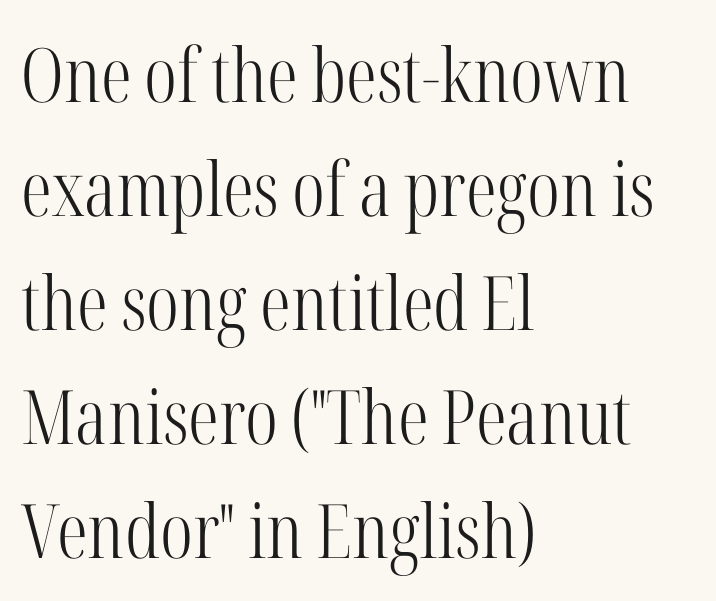
Q: Is the text bold? A: No.
Q: Is the text italic (slanted)? A: No, it is upright.
Q: Is the typeface a serif or a sans-serif typeface? A: Serif.
Q: Is the text underlined? A: No.
Q: How is the paragraph aligned? A: Left-aligned.
Q: Is the spacing between letters normal or unusually wide? A: Normal.
Q: Is the spacing between lines tight, normal or loose? A: Normal.
Q: Width (condensed, normal, or wide)? A: Condensed.
Q: Stroke contrast? A: High.
Q: x-height? A: Medium.
Q: Monospaced? A: No.
